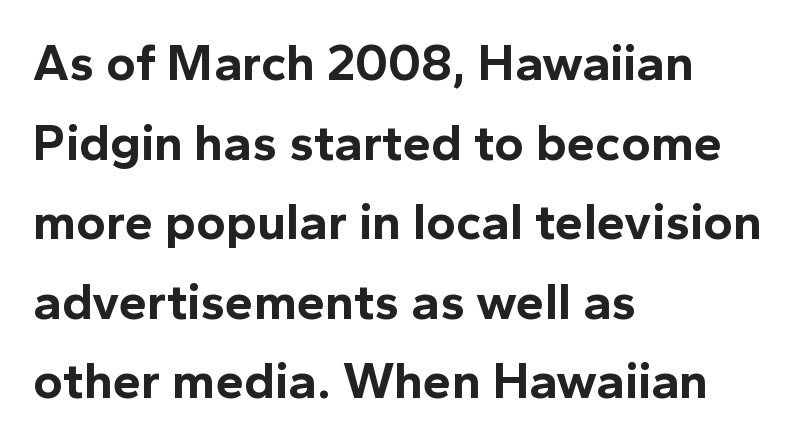
{"serif": "no", "italic": "no", "bold": "yes", "weight": "bold", "width": "normal", "x_height": "medium", "monospaced": "no", "underline": "no", "align": "left", "line_spacing": "normal", "line_spacing_ratio": 1.56, "letter_spacing": "normal", "letter_spacing_em": 0.0, "glyph_px": 51}
